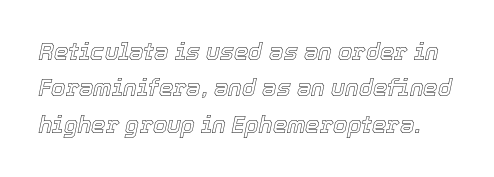
{"italic": "yes", "lean": "right", "slant_degrees": 12, "underline": "no", "line_spacing": "normal", "line_spacing_ratio": 1.58, "letter_spacing": "normal", "letter_spacing_em": 0.0, "glyph_px": 23}
